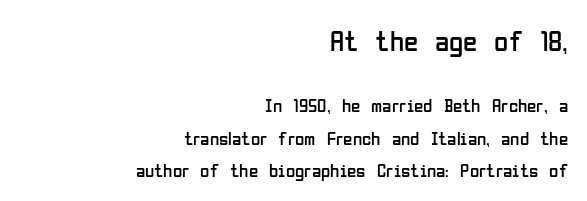
Q: Is the text bold? A: No.
Q: Is the text italic (slanted)? A: No, it is upright.
Q: Is the typeface a serif or a sans-serif typeface? A: Sans-serif.
Q: Is the text underlined? A: No.
Q: How is the paragraph aligned? A: Right-aligned.
Q: Is the spacing between letters normal or unusually wide? A: Normal.
Q: Is the spacing between lines tight, normal or loose? A: Normal.
Q: Which block of text is set in a larger size, the first (top) or the second (bottom)? A: The first (top) one.
Q: Width (condensed, normal, or wide)? A: Condensed.
Q: Stroke contrast? A: Low.
Q: x-height? A: Medium.
Q: Monospaced? A: No.
